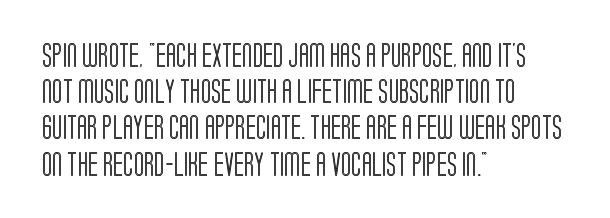
The image shows 24 px text type, upright; set left-aligned, normal line spacing (1.51x), normal letter spacing, not underlined.
